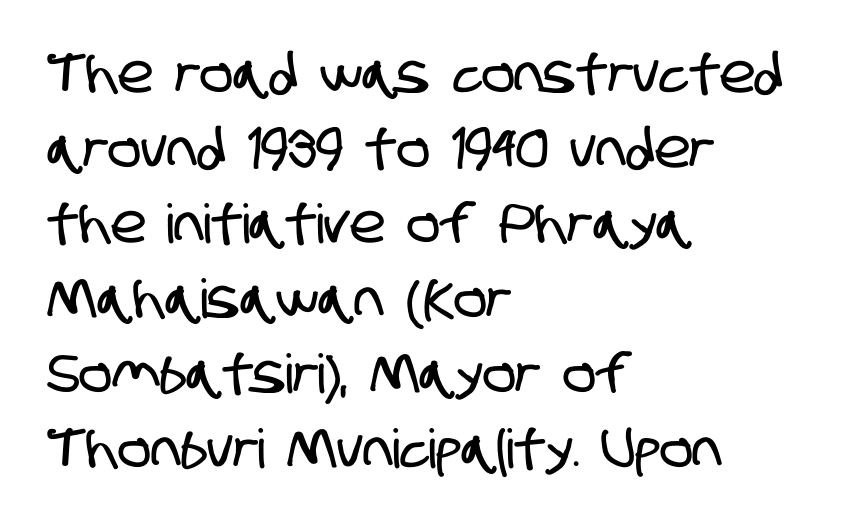
Q: Is the typeface a serif or a sans-serif typeface? A: Sans-serif.
Q: Is the text underlined? A: No.
Q: How is the paragraph aligned? A: Left-aligned.
Q: Is the spacing between letters normal or unusually wide? A: Normal.
Q: Is the spacing between lines tight, normal or loose? A: Normal.
Q: Width (condensed, normal, or wide)? A: Condensed.
Q: Stroke contrast? A: Low.
Q: x-height? A: Large.
Q: Monospaced? A: No.
